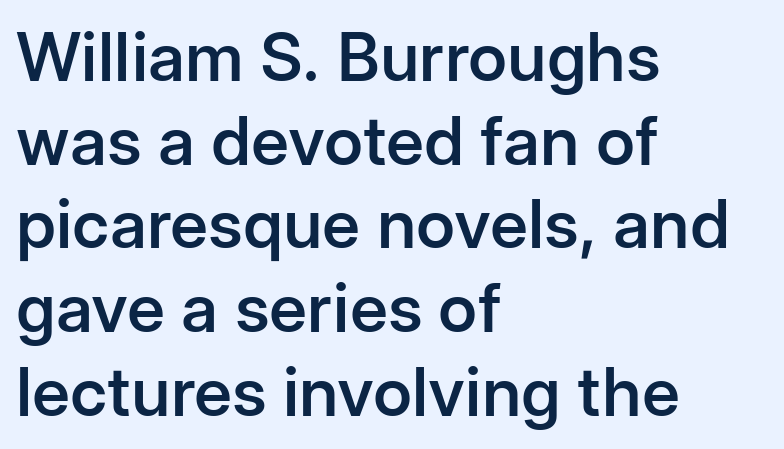
{"serif": "no", "italic": "no", "bold": "semi", "weight": "semibold", "width": "normal", "stroke_contrast": "low", "x_height": "medium", "monospaced": "no", "underline": "no", "align": "left", "line_spacing": "normal", "line_spacing_ratio": 1.25, "letter_spacing": "normal", "letter_spacing_em": 0.0, "glyph_px": 67}
